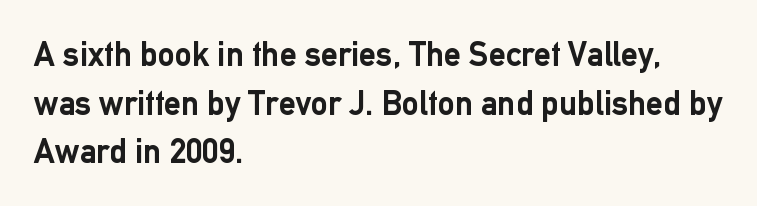
Type without underlining. Which margin do the lines hug? The left one — the right edge is uneven. Tall strokes in this sample are plumb rather than angled. Every letter is thick-stroked: bold, no question.
